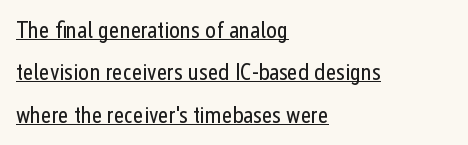
The letters look calm and open, with moderate or lighter stems. Descenders here cross a horizontal rule under the line. The lettering stays uniformly vertical, giving the passage a roman look. Observe the ordinary spacing: letters are neighbours, not strangers. Horizontally, the lines are justified to the leading edge only.
